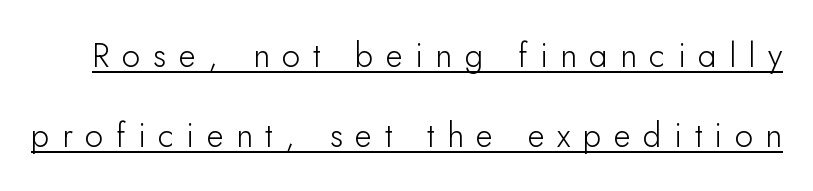
{"serif": "no", "italic": "no", "width": "normal", "stroke_contrast": "low", "x_height": "small", "monospaced": "no", "underline": "yes", "line_spacing": "loose", "line_spacing_ratio": 2.42, "letter_spacing": "wide", "letter_spacing_em": 0.38, "glyph_px": 33}
